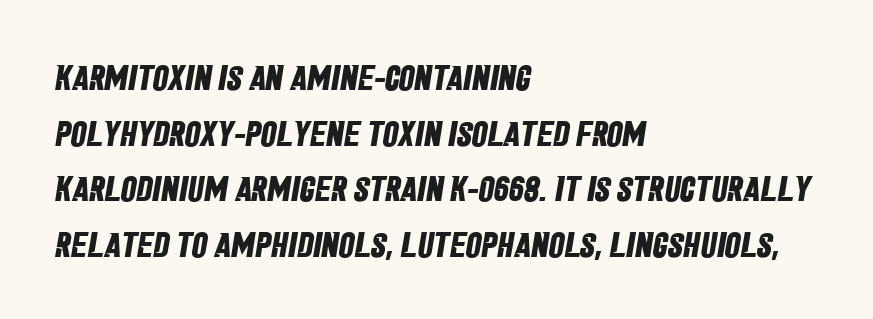
Each letter keeps its own natural width here, so spacing adapts to shape. Each letter's strokes conclude bluntly, with no projecting serifs. Left-aligned paragraph, ragged on the right. The vertical gap from one line to the next is medium.
